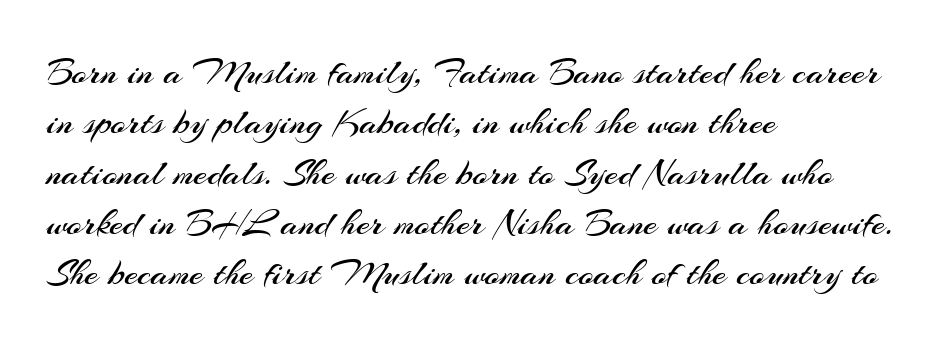
Q: Is the text bold? A: No.
Q: Is the text italic (slanted)? A: Yes.
Q: Is the typeface a serif or a sans-serif typeface? A: Sans-serif.
Q: Is the text underlined? A: No.
Q: How is the paragraph aligned? A: Left-aligned.
Q: Is the spacing between letters normal or unusually wide? A: Normal.
Q: Is the spacing between lines tight, normal or loose? A: Normal.
Q: Width (condensed, normal, or wide)? A: Normal.
Q: Stroke contrast? A: Medium.
Q: x-height? A: Small.
Q: Monospaced? A: No.
